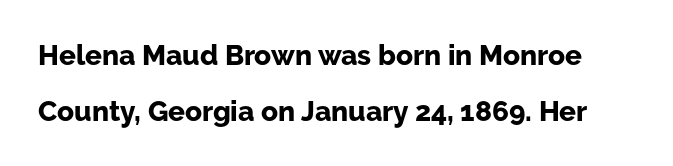
{"serif": "no", "italic": "no", "bold": "yes", "weight": "bold", "width": "normal", "stroke_contrast": "low", "x_height": "medium", "monospaced": "no", "underline": "no", "line_spacing": "loose", "line_spacing_ratio": 2.0, "letter_spacing": "normal", "letter_spacing_em": 0.0, "glyph_px": 28}
